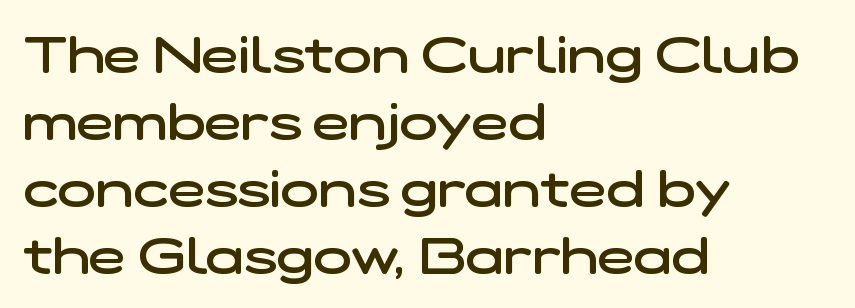
On the weight axis this lands at semibold, roughly 600. Note the varied advance widths — an 'i' is clearly narrower than an 'm'. Check under the words: just untouched page. Leading: standard. Tracking here is standard; glyphs follow each other at the usual distance. The rendering shows plain stroke endings on the letterforms — a sans-serif design.
